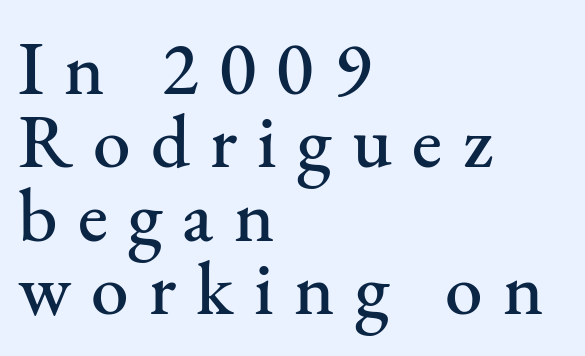
The horizontal fit of the characters is loose and conspicuously gappy. This sample trades vertical openness for compactness between lines. A serif font was chosen for this passage. These lines stack with their left ends in a neat column. The letters stand straight up with perfectly vertical stems.
